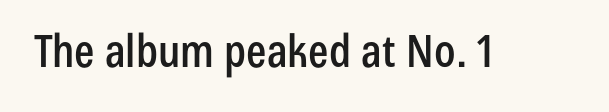
Q: Is the text italic (slanted)? A: No, it is upright.
Q: Is the typeface a serif or a sans-serif typeface? A: Sans-serif.
Q: Is the text underlined? A: No.
Q: Is the spacing between letters normal or unusually wide? A: Normal.
Q: Width (condensed, normal, or wide)? A: Condensed.
Q: Stroke contrast? A: Low.
Q: x-height? A: Medium.
Q: Monospaced? A: No.
